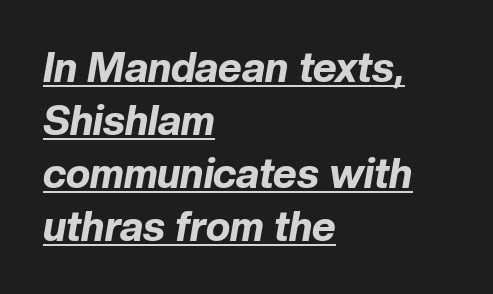
{"italic": "yes", "lean": "right", "slant_degrees": 10, "bold": "yes", "weight": "bold", "width": "normal", "stroke_contrast": "low", "x_height": "medium", "monospaced": "no", "underline": "yes", "align": "left", "line_spacing": "normal", "line_spacing_ratio": 1.29, "letter_spacing": "normal", "letter_spacing_em": 0.0, "glyph_px": 41}
